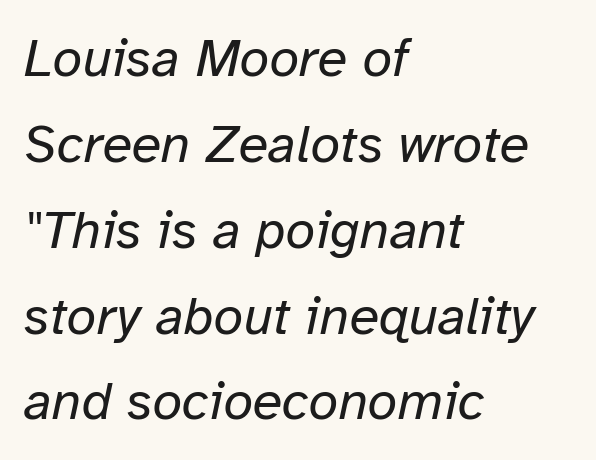
Q: Is the text bold? A: No.
Q: Is the text italic (slanted)? A: Yes, it leans right by about 12 degrees.
Q: Is the text underlined? A: No.
Q: How is the paragraph aligned? A: Left-aligned.
Q: Is the spacing between letters normal or unusually wide? A: Normal.
Q: Is the spacing between lines tight, normal or loose? A: Normal.
Q: Width (condensed, normal, or wide)? A: Normal.
Q: Stroke contrast? A: Low.
Q: x-height? A: Medium.
Q: Monospaced? A: No.
